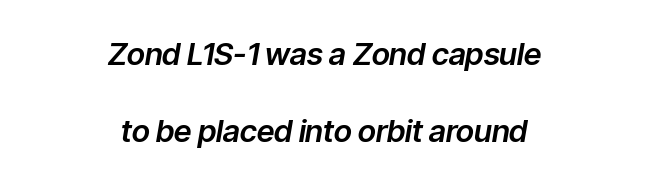
Standard letterfit; no display-style spreading of the glyphs. You could not count columns in this text — the font is proportionally spaced. Looking at the ascenders, they clearly lean. The strip under each line holds only bare page. Horizontal alignment here is central, giving a formal, balanced look.
